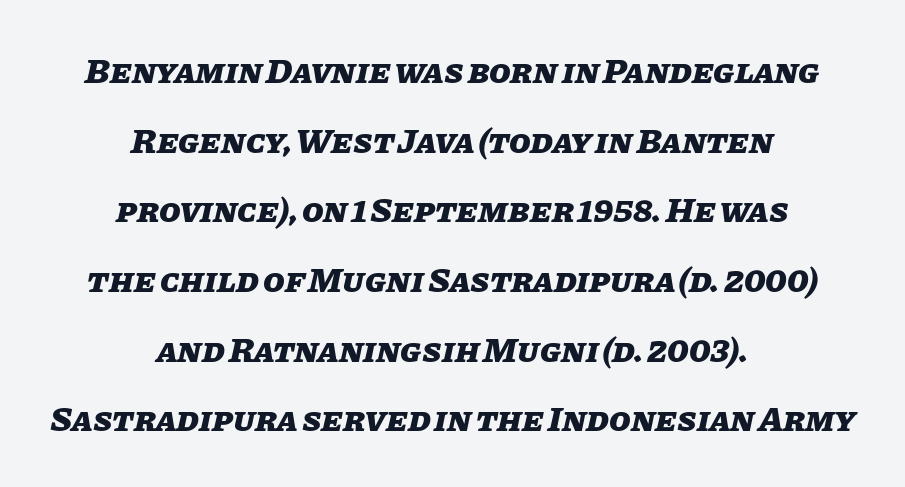
Q: Is the text bold? A: Yes.
Q: Is the text italic (slanted)? A: Yes, it leans right by about 11 degrees.
Q: Is the text underlined? A: No.
Q: How is the paragraph aligned? A: Centered.
Q: Is the spacing between letters normal or unusually wide? A: Normal.
Q: Is the spacing between lines tight, normal or loose? A: Loose.
Q: Width (condensed, normal, or wide)? A: Normal.
Q: Stroke contrast? A: Low.
Q: x-height? A: Large.
Q: Monospaced? A: No.
